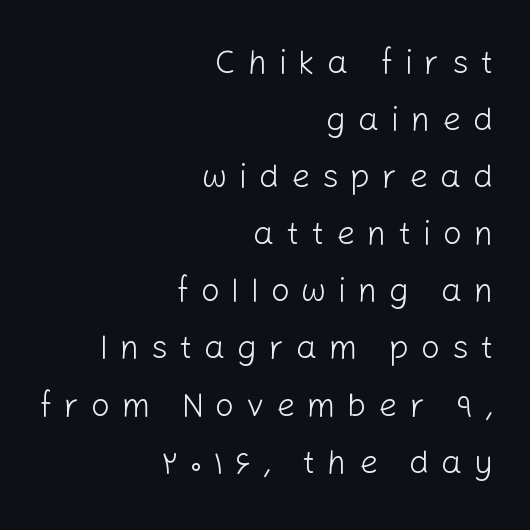
{"serif": "no", "italic": "no", "bold": "no", "weight": "light", "width": "normal", "stroke_contrast": "low", "x_height": "medium", "monospaced": "no", "underline": "no", "align": "right", "line_spacing_ratio": 1.73, "letter_spacing": "wide", "letter_spacing_em": 0.36, "glyph_px": 33}
